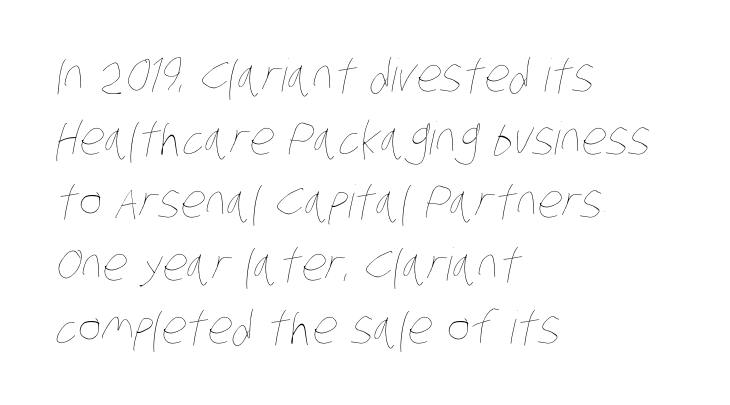
The image shows 45 px thin, condensed type; set left-aligned, normal line spacing (1.4x), normal letter spacing, not underlined; low stroke contrast and a large x-height.
